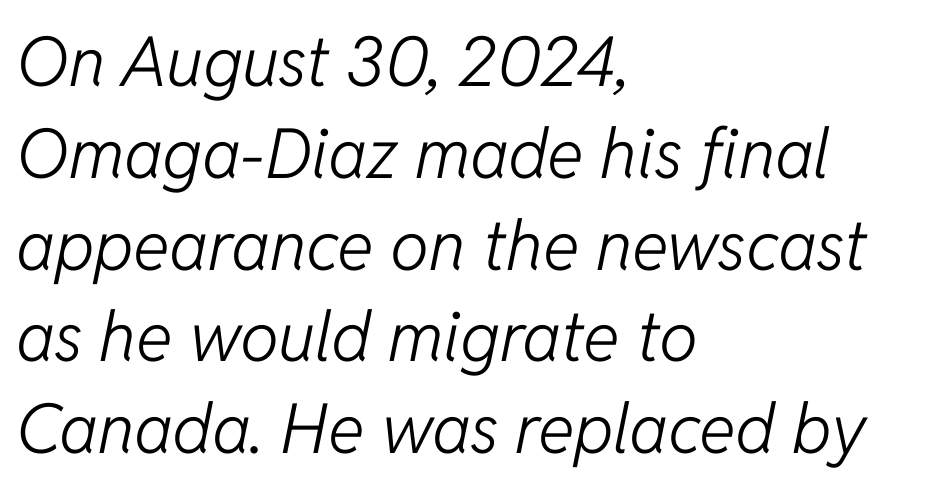
A typesetter would mark this as italic. Clear beneath every line of the passage. Summary of weight: not heavy and not bold. The rendering uses natural spacing where letterforms have individual widths.
